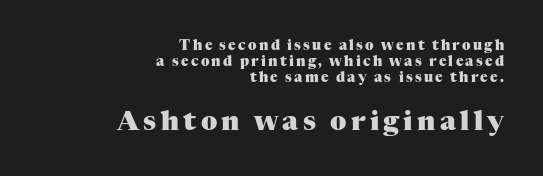
Q: Is the text bold? A: Yes.
Q: Is the text italic (slanted)? A: No, it is upright.
Q: Is the text underlined? A: No.
Q: How is the paragraph aligned? A: Right-aligned.
Q: Is the spacing between lines tight, normal or loose? A: Tight.
Q: Which block of text is set in a larger size, the first (top) or the second (bottom)? A: The second (bottom) one.
